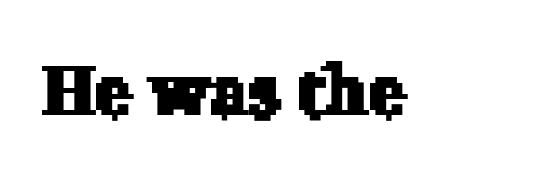
Q: Is the typeface a serif or a sans-serif typeface? A: Serif.
Q: Is the text underlined? A: No.
Q: Is the spacing between letters normal or unusually wide? A: Normal.
Q: Width (condensed, normal, or wide)? A: Normal.
Q: Stroke contrast? A: Low.
Q: x-height? A: Medium.
Q: Monospaced? A: No.
